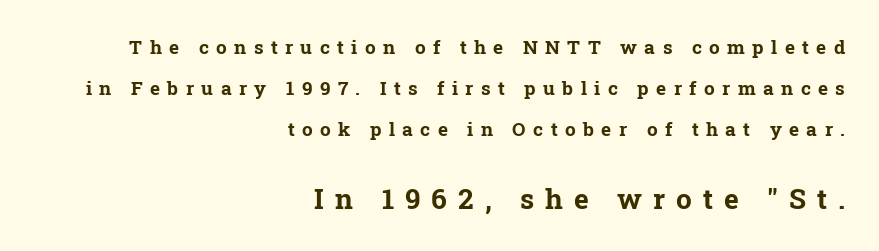
Q: Is the text bold? A: Yes.
Q: Is the text italic (slanted)? A: No, it is upright.
Q: Is the typeface a serif or a sans-serif typeface? A: Serif.
Q: Is the text underlined? A: No.
Q: How is the paragraph aligned? A: Right-aligned.
Q: Is the spacing between letters normal or unusually wide? A: Unusually wide.
Q: Is the spacing between lines tight, normal or loose? A: Loose.
Q: Which block of text is set in a larger size, the first (top) or the second (bottom)? A: The second (bottom) one.
Q: Width (condensed, normal, or wide)? A: Normal.
Q: Stroke contrast? A: Low.
Q: x-height? A: Medium.
Q: Monospaced? A: No.
